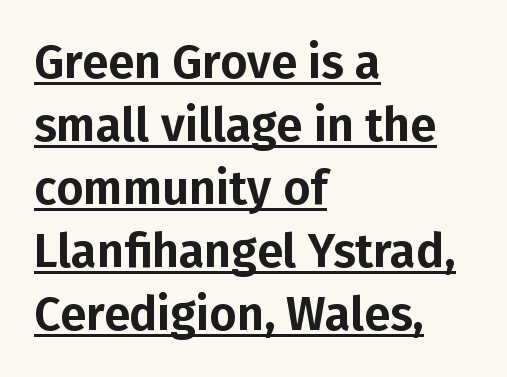
The image shows 47 px sans-serif type, upright; set left-aligned, normal line spacing (1.34x), normal letter spacing, underlined; low stroke contrast and a medium x-height.
